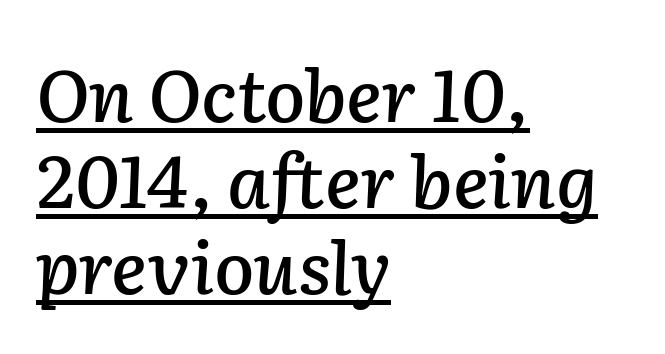
{"italic": "yes", "lean": "right", "slant_degrees": 2, "width": "normal", "stroke_contrast": "low", "x_height": "medium", "monospaced": "no", "underline": "yes", "align": "left", "line_spacing_ratio": 1.18, "letter_spacing": "normal", "letter_spacing_em": 0.0, "glyph_px": 73}
